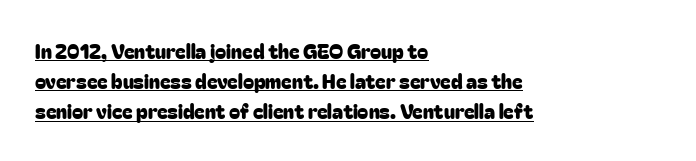
In terms of posture, this sample is upright. Horizontally, the lines are justified to the leading edge only. Is there an underline? Yes — a line sits under the letters. Each new line begins a customary step beneath the previous one. The gaps between neighbouring characters are ordinary and unremarkable.
